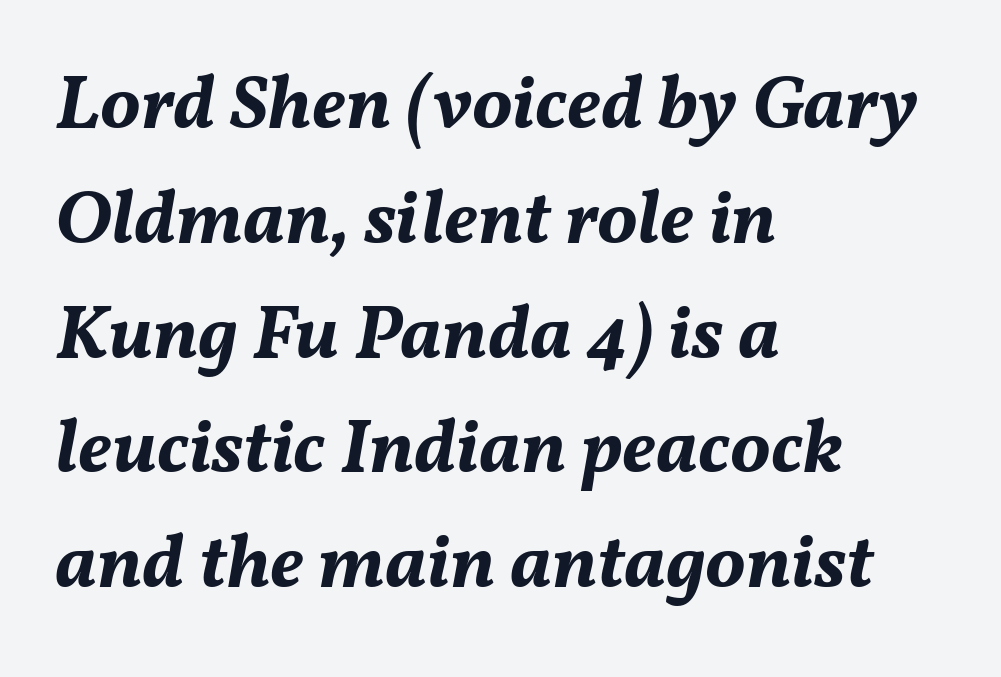
Q: Is the text bold? A: Yes.
Q: Is the text italic (slanted)? A: Yes, it leans right by about 11 degrees.
Q: Is the text underlined? A: No.
Q: How is the paragraph aligned? A: Left-aligned.
Q: Is the spacing between letters normal or unusually wide? A: Normal.
Q: Is the spacing between lines tight, normal or loose? A: Normal.
Q: Width (condensed, normal, or wide)? A: Normal.
Q: Stroke contrast? A: Medium.
Q: x-height? A: Medium.
Q: Monospaced? A: No.
